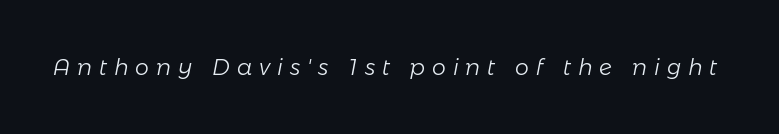
Nothing heavy about these letters — not bold at all. Style check: oblique. Check the space under the baseline: it is left empty. A typesetter would call this heavily tracked-out type.
